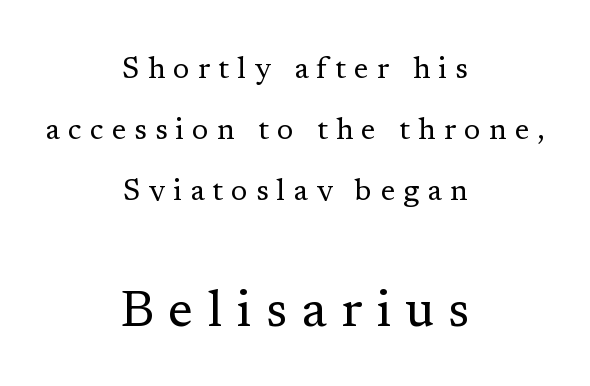
The face used here is rendered with a markedly widened letterfit. Heft: none added — not bold. This layout puts the modest block above and the oversized block below. You could fit nearly another row in the gap between these rows. Line starts and ends both wander, symmetrically.
